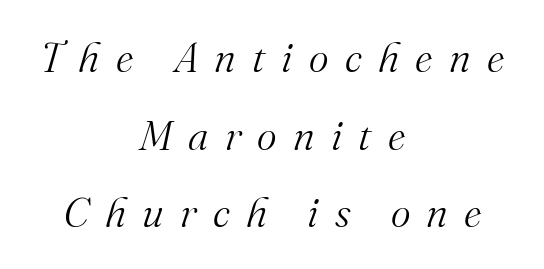
{"serif": "yes", "italic": "yes", "lean": "right", "slant_degrees": 16, "bold": "no", "weight": "light", "width": "normal", "stroke_contrast": "medium", "x_height": "small", "monospaced": "no", "underline": "no", "align": "center", "line_spacing_ratio": 1.85, "letter_spacing": "wide", "letter_spacing_em": 0.39, "glyph_px": 42}
